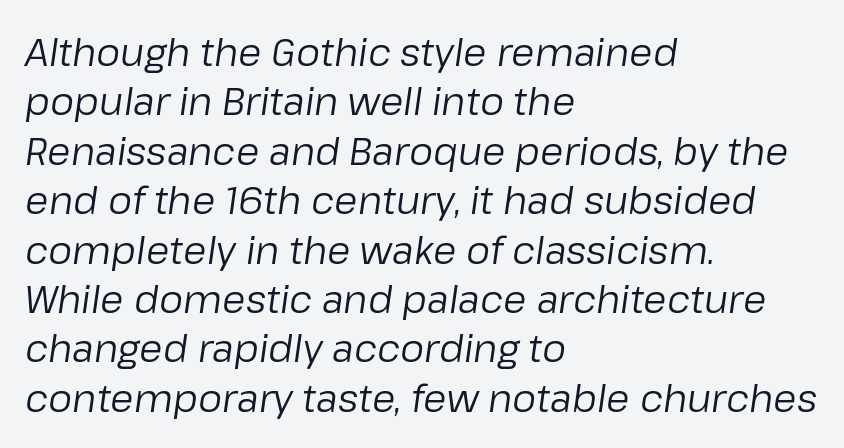
Q: Is the text bold? A: No.
Q: Is the text italic (slanted)? A: Yes, it leans right by about 8 degrees.
Q: Is the text underlined? A: No.
Q: How is the paragraph aligned? A: Left-aligned.
Q: Is the spacing between letters normal or unusually wide? A: Normal.
Q: Is the spacing between lines tight, normal or loose? A: Normal.
Q: Width (condensed, normal, or wide)? A: Normal.
Q: Stroke contrast? A: Low.
Q: x-height? A: Medium.
Q: Monospaced? A: No.
